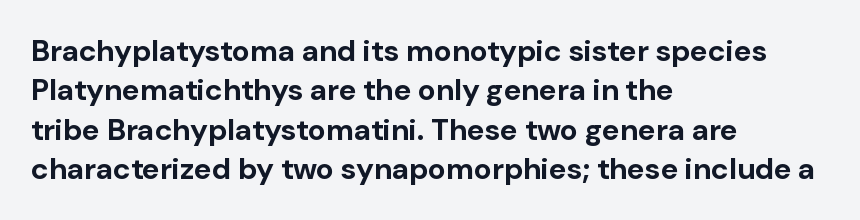
{"serif": "no", "italic": "no", "bold": "yes", "weight": "bold", "width": "normal", "stroke_contrast": "low", "x_height": "medium", "monospaced": "no", "underline": "no", "align": "left", "line_spacing": "normal", "line_spacing_ratio": 1.31, "letter_spacing": "normal", "letter_spacing_em": 0.0, "glyph_px": 30}
